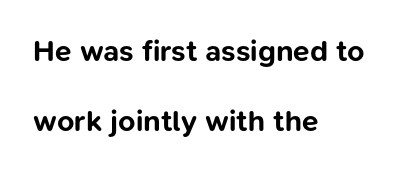
Summary of vertical rhythm: relaxed, with wide interline spacing. Characters remain perfectly vertical along every line. Typographically, this falls in the sans-serif category. Strokes here are thick enough to call this a true bold. This rendering uses left alignment, leaving the right contour irregular. This rendering leaves character spacing at its baseline value.
